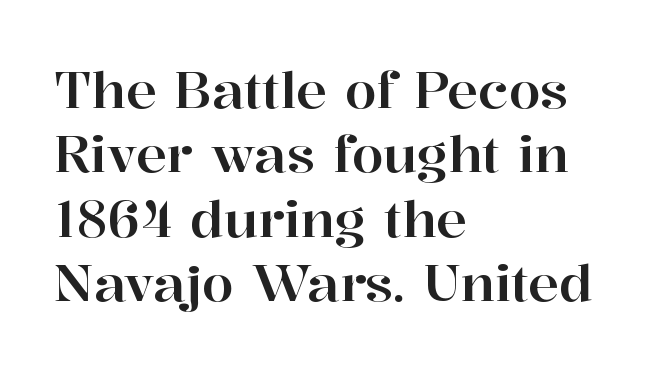
{"serif": "yes", "italic": "no", "width": "normal", "stroke_contrast": "high", "x_height": "medium", "monospaced": "no", "underline": "no", "align": "left", "line_spacing": "normal", "line_spacing_ratio": 1.26, "letter_spacing": "normal", "letter_spacing_em": 0.0, "glyph_px": 51}
